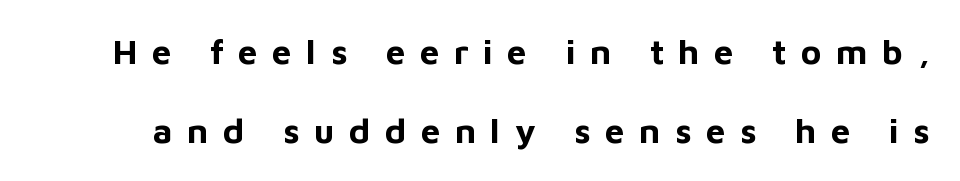
The string is rendered with underlining switched off. You could not count columns in this text — the font is proportionally spaced. Vertical spacing — loose. Does the weight exceed regular? Yes, all the way to bold.
